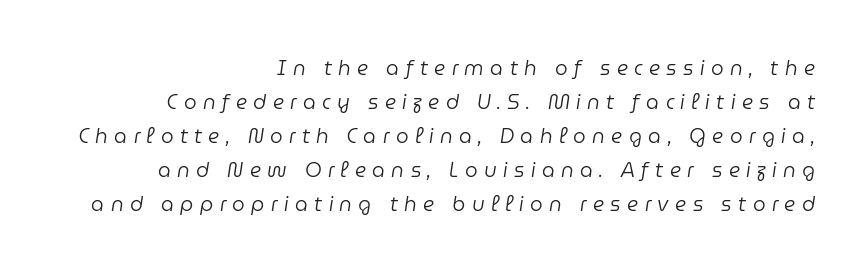
The space directly below the letters is spotless. Yep, that's italic — everything's leaning. If you drew a ruler down the right edge, every line would touch it. Short note: letters widely spaced. Each new line begins a customary step beneath the previous one.
